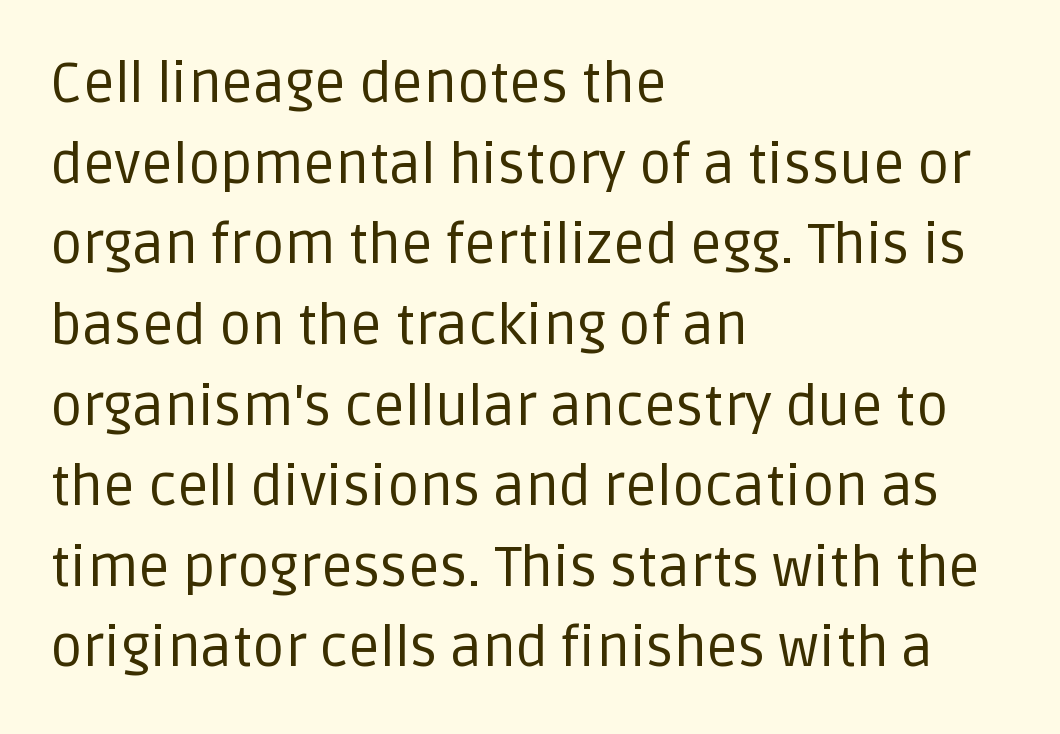
{"serif": "no", "italic": "no", "bold": "no", "weight": "regular", "width": "normal", "stroke_contrast": "low", "x_height": "large", "monospaced": "no", "underline": "no", "align": "left", "line_spacing": "normal", "line_spacing_ratio": 1.44, "letter_spacing": "normal", "letter_spacing_em": 0.0, "glyph_px": 56}
